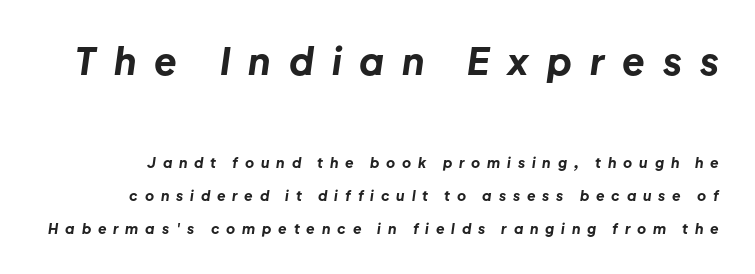
The image shows 37 px bold type, italic (leaning right); set loose line spacing (2.36x), unusually wide letter spacing (+0.49 em), not underlined; the first (top) block is 2.64x larger; low stroke contrast and a medium x-height.
